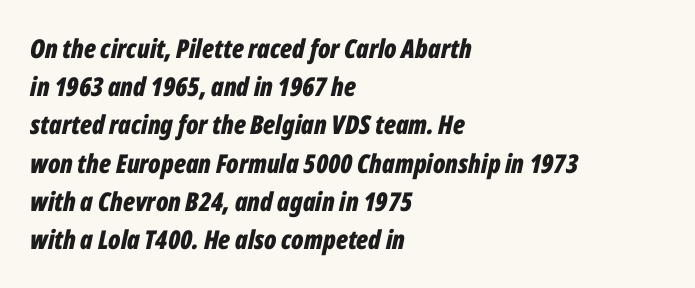
Words float on clear page, feet unadorned. If you drew a ruler down the left edge, every line would touch it. The tracking reads as untouched default to a designer's eye. Leading matches the norm, producing a regular column. The rendering uses a bold face; every stroke is thick and dark. The axis of the letterforms is tilted away from vertical.
